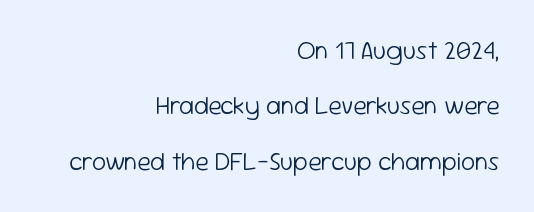
The image shows 25 px text type, upright; set right-aligned, loose line spacing (2.22x), normal letter spacing, not underlined.
